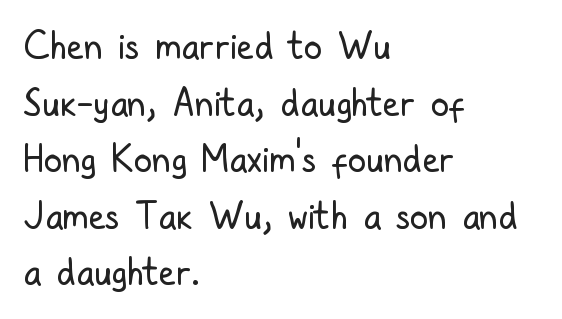
This is roman type, the default non-slanted kind. Typeset ragged right — the left edge is the straight one. Here the designer chose a conventional face with non-uniform glyph widths. Descenders hang freely into open space.
